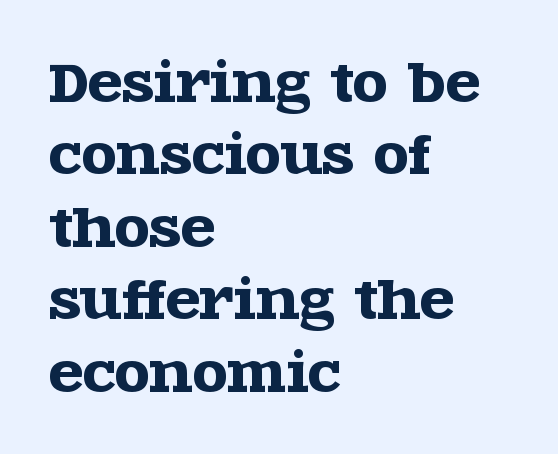
The image shows 50 px wide serif type, upright; set left-aligned, normal line spacing (1.45x), normal letter spacing, not underlined; a large x-height.
